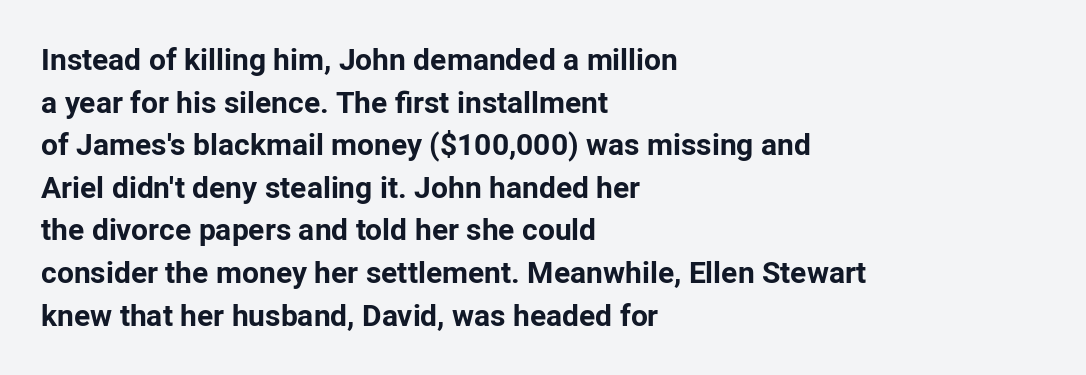
{"serif": "no", "italic": "no", "bold": "yes", "weight": "bold", "width": "normal", "stroke_contrast": "low", "x_height": "medium", "monospaced": "no", "underline": "no", "align": "left", "line_spacing": "normal", "line_spacing_ratio": 1.42, "letter_spacing": "normal", "letter_spacing_em": 0.0, "glyph_px": 30}
